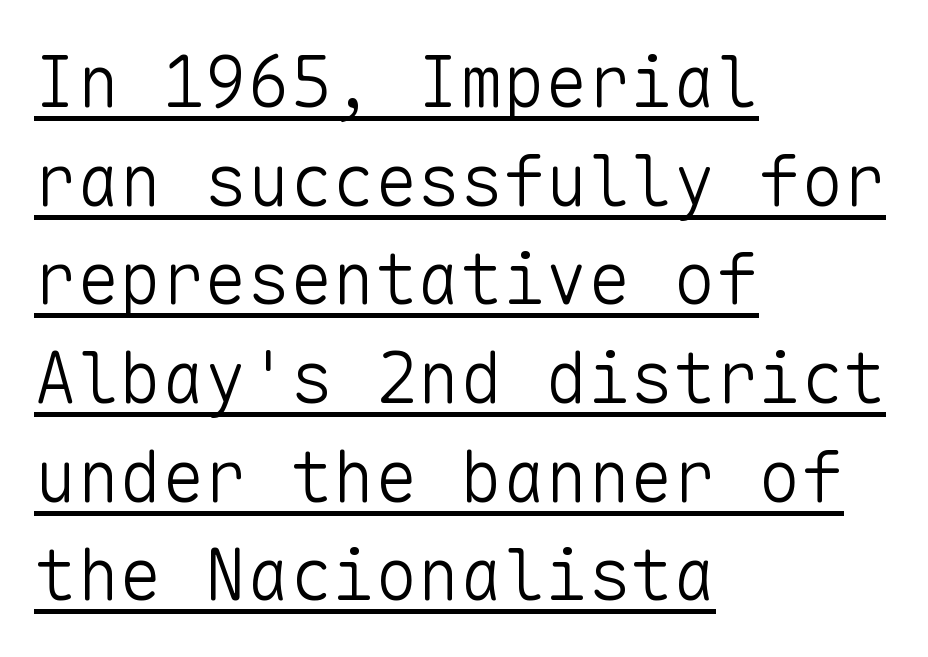
Q: Is the text bold? A: No.
Q: Is the text italic (slanted)? A: No, it is upright.
Q: Is the typeface a serif or a sans-serif typeface? A: Sans-serif.
Q: Is the text underlined? A: Yes.
Q: How is the paragraph aligned? A: Left-aligned.
Q: Is the spacing between letters normal or unusually wide? A: Normal.
Q: Is the spacing between lines tight, normal or loose? A: Normal.
Q: Width (condensed, normal, or wide)? A: Normal.
Q: Stroke contrast? A: Low.
Q: x-height? A: Medium.
Q: Monospaced? A: Yes.
